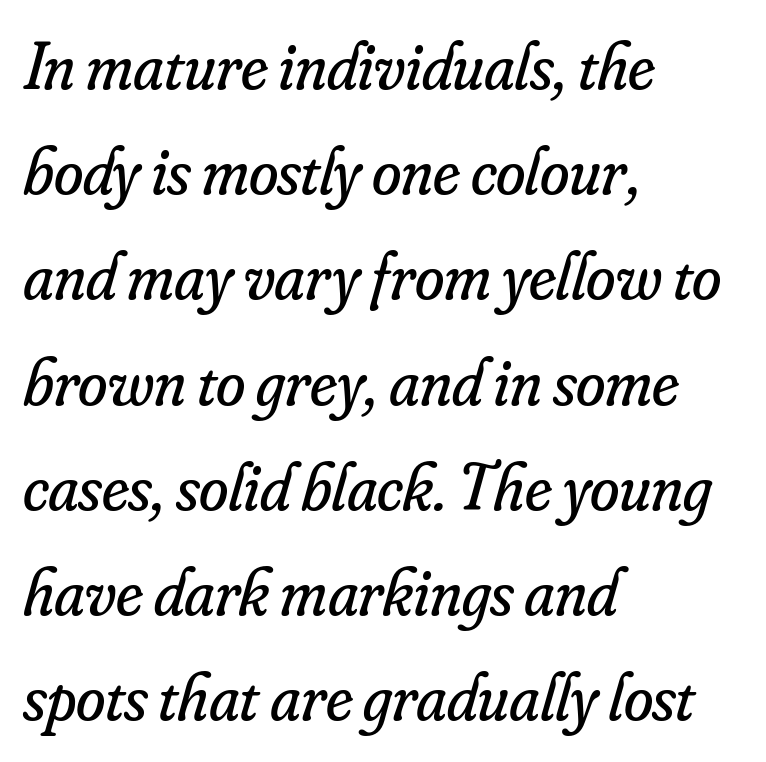
Q: Is the text bold? A: No.
Q: Is the text italic (slanted)? A: Yes, it leans right by about 16 degrees.
Q: Is the typeface a serif or a sans-serif typeface? A: Serif.
Q: Is the text underlined? A: No.
Q: How is the paragraph aligned? A: Left-aligned.
Q: Is the spacing between letters normal or unusually wide? A: Normal.
Q: Is the spacing between lines tight, normal or loose? A: Normal.
Q: Width (condensed, normal, or wide)? A: Normal.
Q: Stroke contrast? A: Low.
Q: x-height? A: Small.
Q: Monospaced? A: No.
